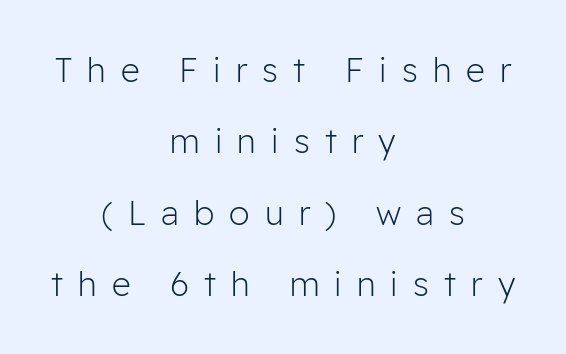
The image shows 33 px light sans-serif type, upright; set centered, loose line spacing (2.16x), unusually wide letter spacing (+0.46 em), not underlined; low stroke contrast and a medium x-height.
